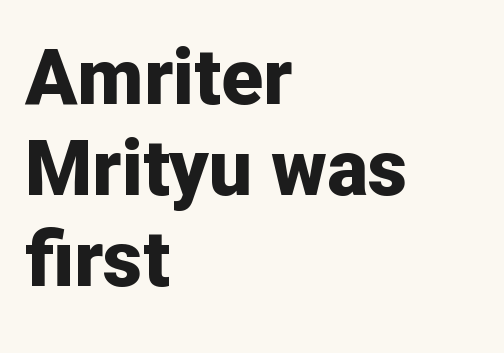
The image shows 77 px bold sans-serif type, upright; set left-aligned, line spacing 1.18x, normal letter spacing, not underlined; low stroke contrast and a medium x-height.
